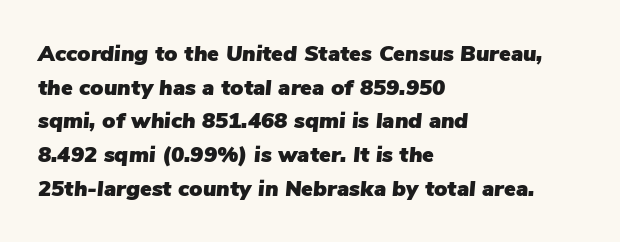
{"italic": "yes", "lean": "right", "slant_degrees": 5, "underline": "no", "align": "left", "line_spacing": "normal", "line_spacing_ratio": 1.53, "letter_spacing": "normal", "letter_spacing_em": 0.0, "glyph_px": 22}
